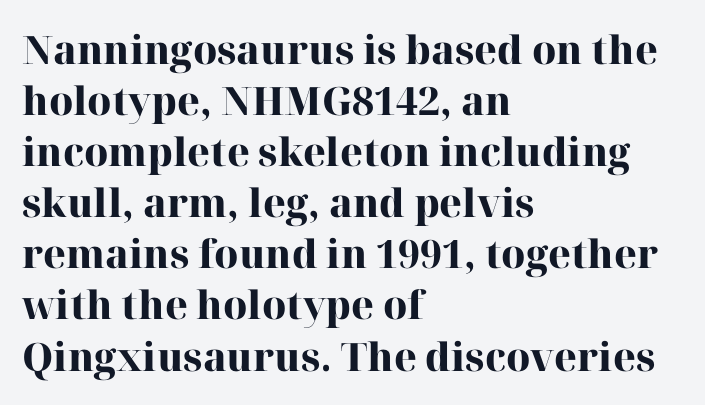
The image shows 39 px heavy serif type, upright; set left-aligned, normal line spacing (1.31x), normal letter spacing, not underlined; high stroke contrast and a medium x-height.
